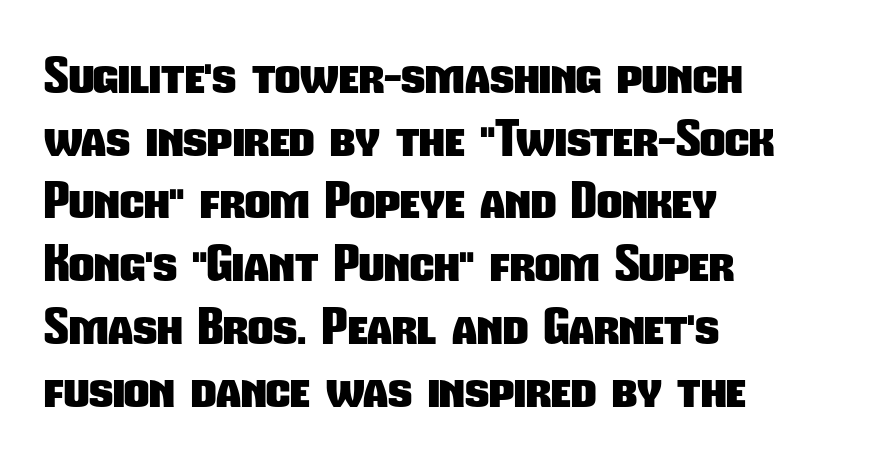
The image shows 49 px heavy, condensed sans-serif type; set left-aligned, normal line spacing (1.28x), normal letter spacing, not underlined; low stroke contrast and a medium x-height.
